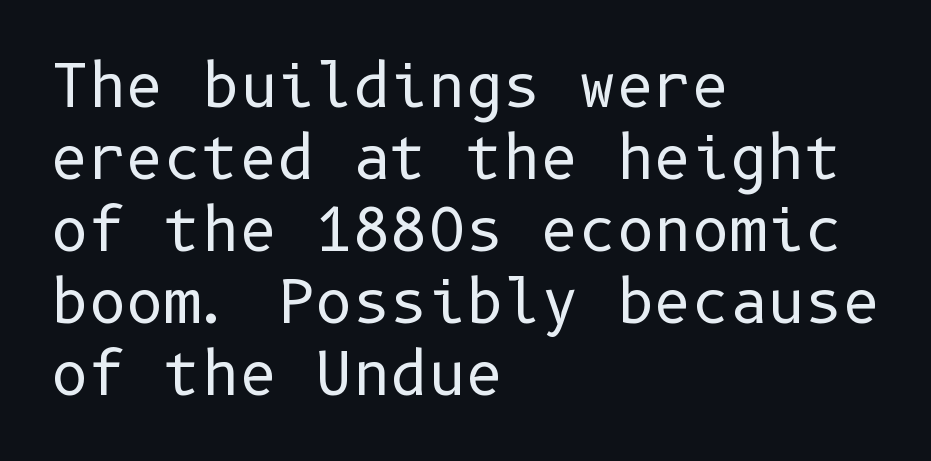
The image shows 58 px regular-weight sans-serif type, upright; set left-aligned, line spacing 1.24x, normal letter spacing, not underlined; low stroke contrast and a medium x-height.
